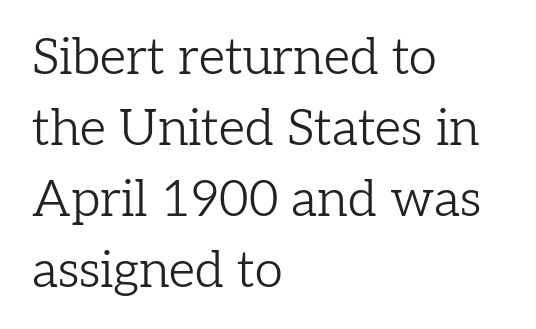
{"serif": "yes", "italic": "no", "bold": "no", "weight": "light", "width": "normal", "stroke_contrast": "low", "x_height": "medium", "monospaced": "no", "underline": "no", "align": "left", "line_spacing": "normal", "line_spacing_ratio": 1.39, "letter_spacing": "normal", "letter_spacing_em": 0.0, "glyph_px": 51}
